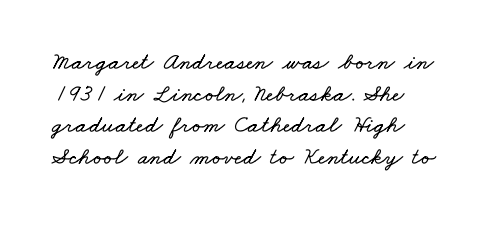
{"underline": "no", "line_spacing": "normal", "line_spacing_ratio": 1.32, "letter_spacing": "normal", "letter_spacing_em": 0.0, "glyph_px": 24}
